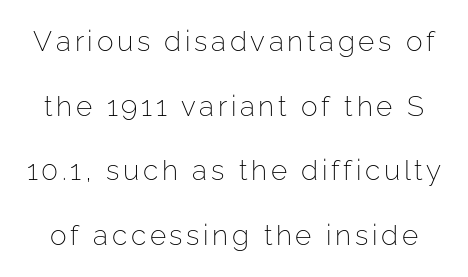
{"serif": "no", "italic": "no", "bold": "no", "weight": "light", "width": "normal", "stroke_contrast": "low", "x_height": "medium", "monospaced": "no", "underline": "no", "line_spacing": "loose", "line_spacing_ratio": 2.31, "glyph_px": 28}
